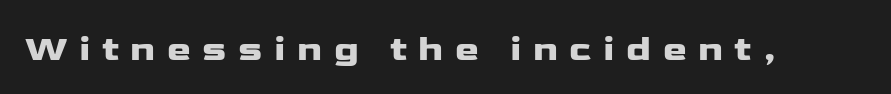
The image shows 36 px wide sans-serif type, upright; set unusually wide letter spacing (+0.32 em), not underlined; low stroke contrast and a medium x-height.
